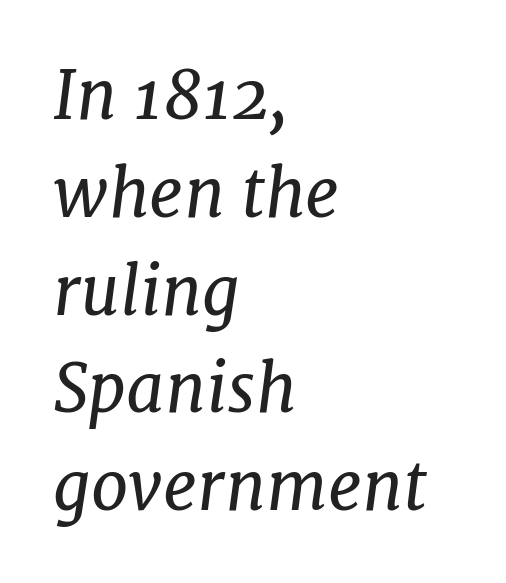
{"serif": "yes", "italic": "yes", "lean": "right", "slant_degrees": 7, "bold": "no", "weight": "regular", "width": "normal", "stroke_contrast": "low", "x_height": "medium", "monospaced": "no", "underline": "no", "align": "left", "line_spacing": "normal", "line_spacing_ratio": 1.46, "letter_spacing": "normal", "letter_spacing_em": 0.0, "glyph_px": 67}
